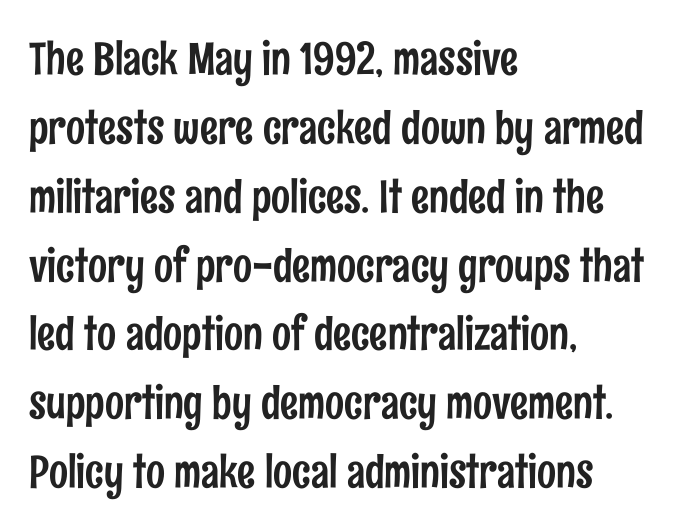
Vertically, the passage feels balanced, rows spaced as you'd expect. All the whitespace from short lines collects on the right. Looks like regular typesetting: each glyph gets only the width it needs. The type family on display is of the sans-serif kind. Nope, not italic — everything's standing straight.
